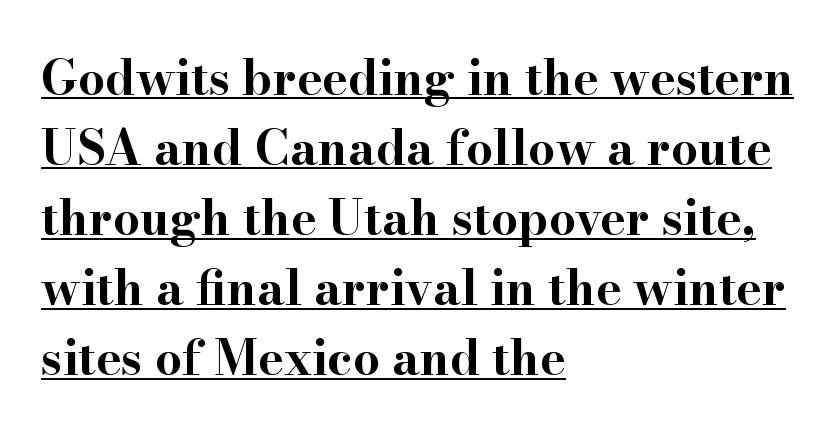
The image shows 48 px bold, wide serif type, upright; set left-aligned, normal line spacing (1.46x), normal letter spacing, underlined; high stroke contrast and a small x-height.
